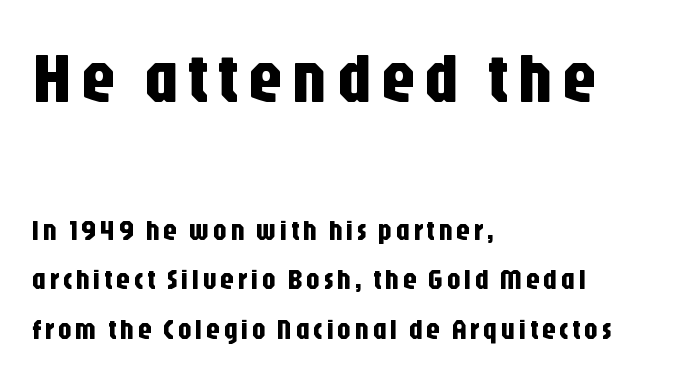
Each letter keeps its own natural width here, so spacing adapts to shape. The gap between lines stays unmarked. Which of the two is more prominent by size? The first, at the top. Is the block centered? No — it sits flush against the left margin.
